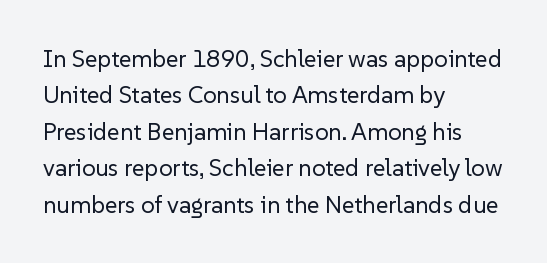
The foot of each line stays bare and open. These lines stack with their left ends in a neat column. Italic: no, the glyphs are upright roman. These lines sit exactly where default settings would place them.
